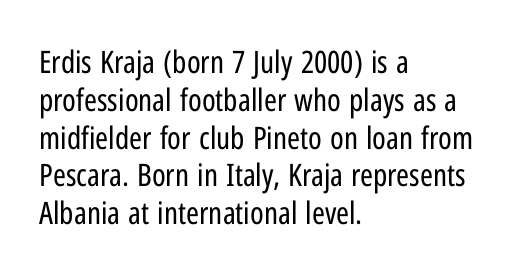
{"serif": "no", "italic": "no", "bold": "no", "weight": "regular", "width": "condensed", "stroke_contrast": "low", "x_height": "medium", "monospaced": "no", "underline": "no", "align": "left", "line_spacing_ratio": 1.22, "letter_spacing": "normal", "letter_spacing_em": 0.0, "glyph_px": 31}
